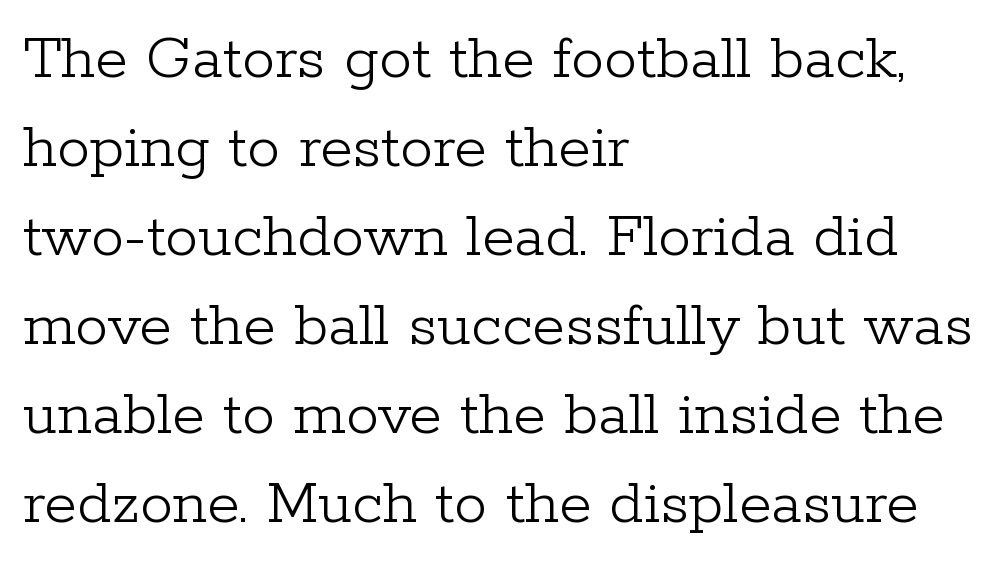
The image shows 66 px light serif type, upright; set left-aligned, normal line spacing (1.35x), normal letter spacing, not underlined; low stroke contrast and a medium x-height.
